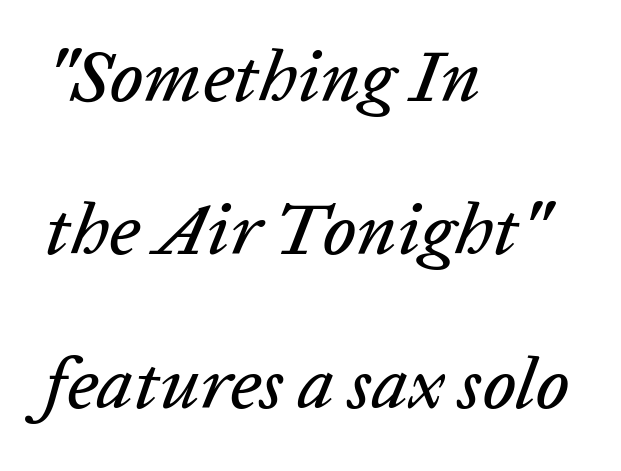
{"italic": "yes", "lean": "right", "slant_degrees": 20, "width": "normal", "stroke_contrast": "low", "x_height": "medium", "monospaced": "no", "underline": "no", "align": "left", "line_spacing": "loose", "line_spacing_ratio": 2.1, "letter_spacing": "normal", "letter_spacing_em": 0.0, "glyph_px": 73}
